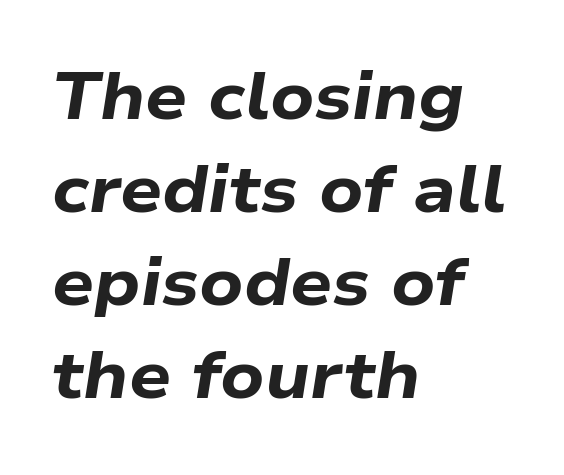
{"italic": "yes", "lean": "right", "slant_degrees": 9, "bold": "yes", "weight": "bold", "width": "wide", "stroke_contrast": "low", "x_height": "medium", "monospaced": "no", "underline": "no", "align": "left", "line_spacing": "normal", "line_spacing_ratio": 1.41, "letter_spacing": "normal", "letter_spacing_em": 0.0, "glyph_px": 66}
